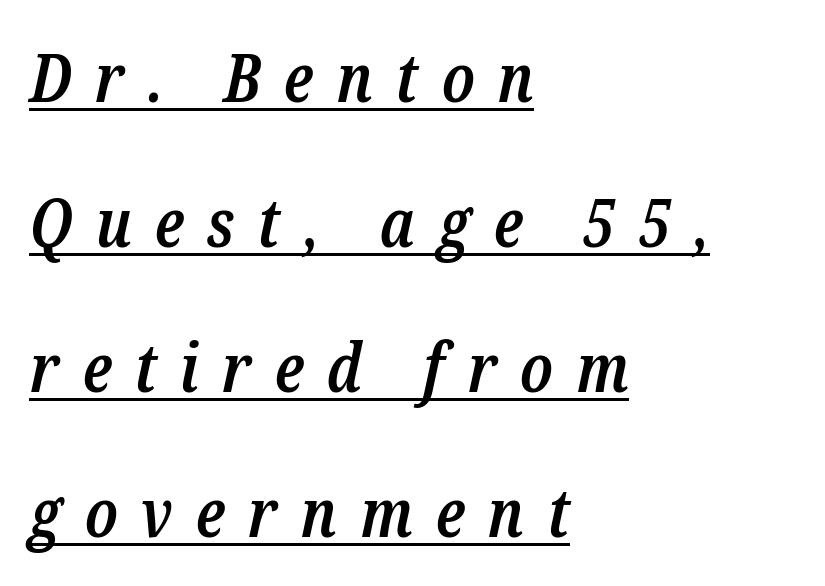
Q: Is the text bold? A: Semi-bold.
Q: Is the text italic (slanted)? A: Yes, it leans right by about 12 degrees.
Q: Is the typeface a serif or a sans-serif typeface? A: Serif.
Q: Is the text underlined? A: Yes.
Q: How is the paragraph aligned? A: Left-aligned.
Q: Is the spacing between letters normal or unusually wide? A: Unusually wide.
Q: Is the spacing between lines tight, normal or loose? A: Loose.
Q: Width (condensed, normal, or wide)? A: Condensed.
Q: Stroke contrast? A: Low.
Q: x-height? A: Medium.
Q: Monospaced? A: No.
